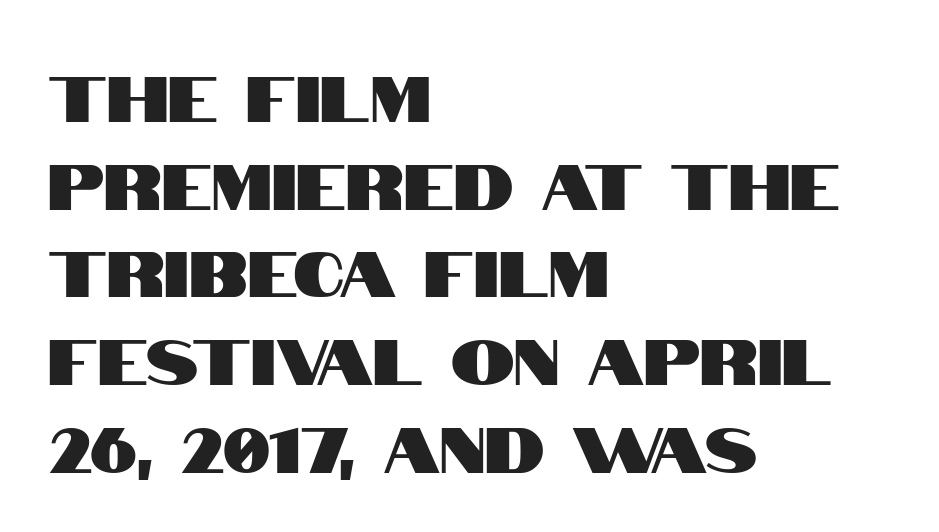
The lines are quadded left. Proportional: the letters do not fall into vertical columns. Students, note that the glyphs here touch the page at normal intervals. Quick note: underline off. This sample uses an upright cut, with every glyph sitting square on the baseline. Stroke terminals: plain, sans-serif.
